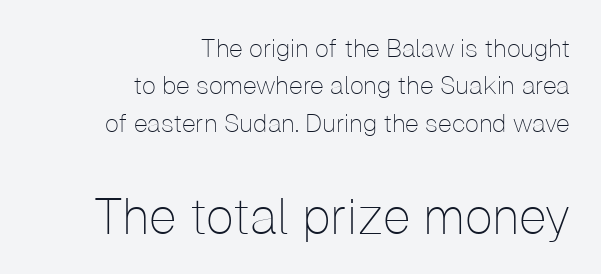
The image shows 50 px thin sans-serif type, upright; set right-aligned, normal line spacing (1.5x), normal letter spacing, not underlined; the second (bottom) block is 2.0x larger; low stroke contrast and a medium x-height.
